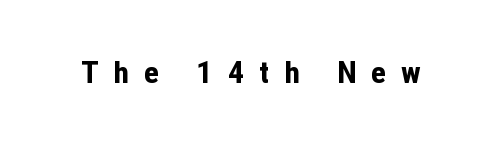
Regarding serifs, this sample does without them. Rendered with straight, roman letterforms. These lines have a slow, spaced-out rhythm from letter to letter. You could not count columns in this text — the font is proportionally spaced.
